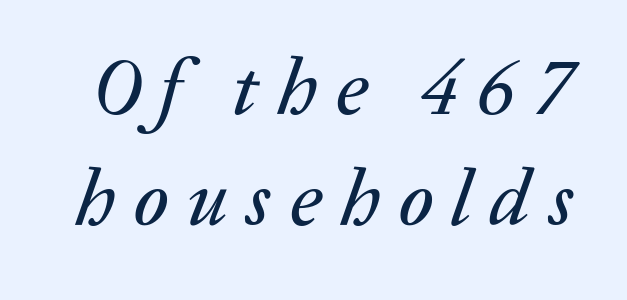
{"italic": "yes", "lean": "right", "slant_degrees": 20, "width": "normal", "stroke_contrast": "low", "x_height": "medium", "monospaced": "no", "underline": "no", "line_spacing": "normal", "line_spacing_ratio": 1.41, "letter_spacing": "wide", "letter_spacing_em": 0.23, "glyph_px": 79}
